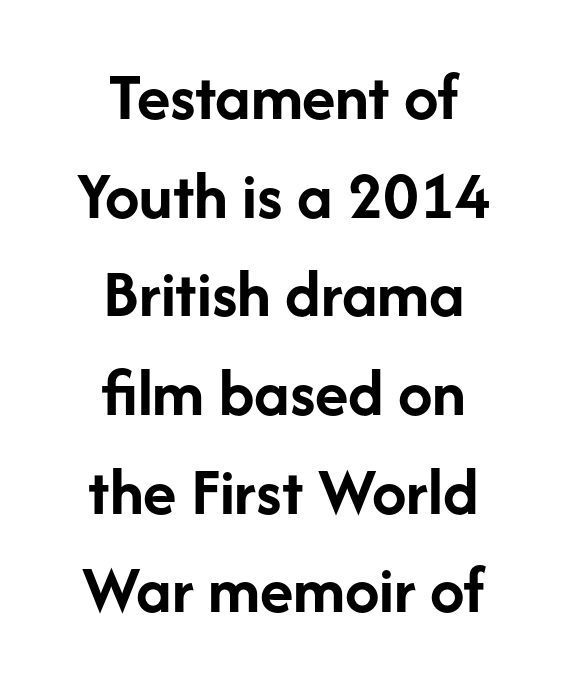
The image shows 69 px semibold sans-serif type, upright; set centered, normal line spacing (1.43x), normal letter spacing, not underlined; low stroke contrast and a medium x-height.
